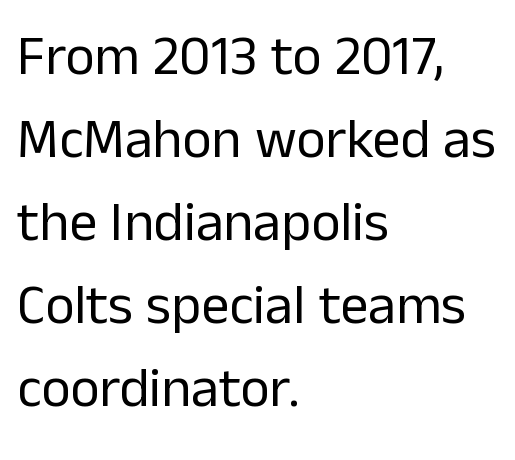
The image shows 56 px regular-weight sans-serif type, upright; set left-aligned, normal line spacing (1.48x), normal letter spacing, not underlined; low stroke contrast and a medium x-height.
